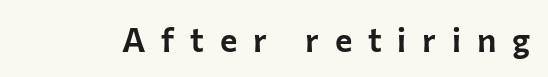
Q: Is the text italic (slanted)? A: No, it is upright.
Q: Is the typeface a serif or a sans-serif typeface? A: Sans-serif.
Q: Is the text underlined? A: No.
Q: Is the spacing between letters normal or unusually wide? A: Unusually wide.
Q: Width (condensed, normal, or wide)? A: Normal.
Q: Stroke contrast? A: Low.
Q: x-height? A: Medium.
Q: Monospaced? A: No.
